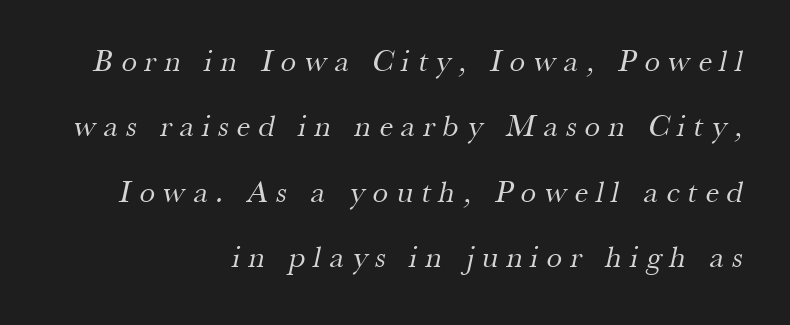
The image shows 31 px regular-weight serif type; set right-aligned, loose line spacing (2.11x), unusually wide letter spacing (+0.27 em), not underlined; medium stroke contrast and a small x-height.
